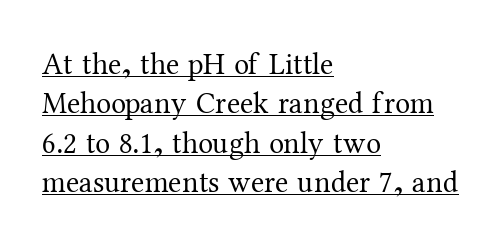
{"serif": "yes", "italic": "no", "bold": "no", "weight": "regular", "width": "normal", "stroke_contrast": "medium", "x_height": "medium", "monospaced": "no", "underline": "yes", "align": "left", "line_spacing": "normal", "line_spacing_ratio": 1.31, "letter_spacing": "normal", "letter_spacing_em": 0.0, "glyph_px": 30}
